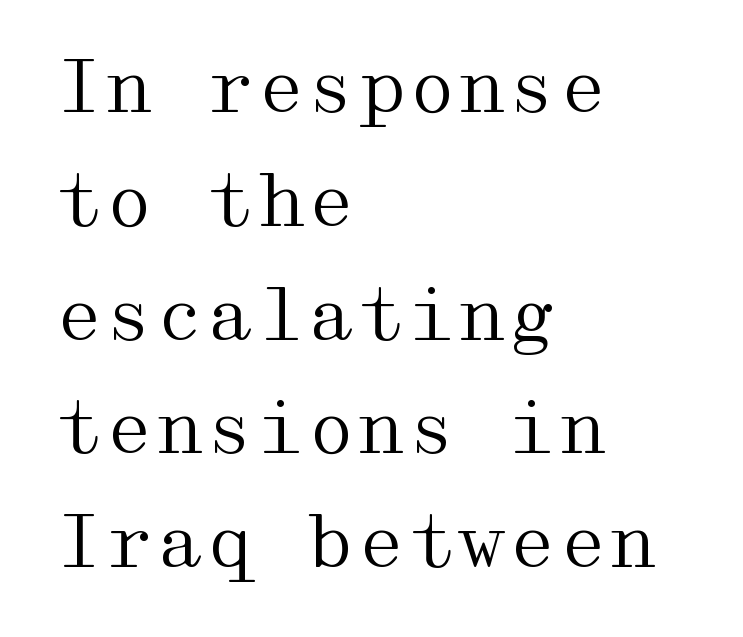
Q: Is the text bold? A: No.
Q: Is the text italic (slanted)? A: No, it is upright.
Q: Is the typeface a serif or a sans-serif typeface? A: Serif.
Q: Is the text underlined? A: No.
Q: How is the paragraph aligned? A: Left-aligned.
Q: Is the spacing between letters normal or unusually wide? A: Normal.
Q: Is the spacing between lines tight, normal or loose? A: Normal.
Q: Width (condensed, normal, or wide)? A: Wide.
Q: Stroke contrast? A: Medium.
Q: x-height? A: Medium.
